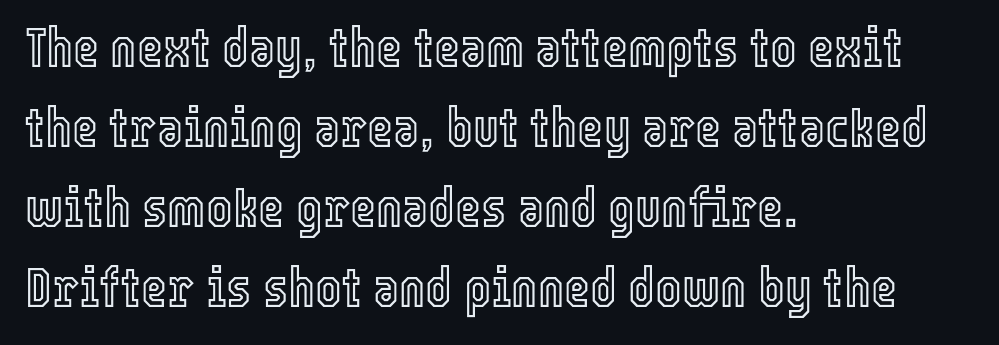
{"italic": "no", "width": "condensed", "x_height": "medium", "monospaced": "no", "underline": "no", "align": "left", "line_spacing": "normal", "line_spacing_ratio": 1.43, "letter_spacing": "normal", "letter_spacing_em": 0.0, "glyph_px": 56}
